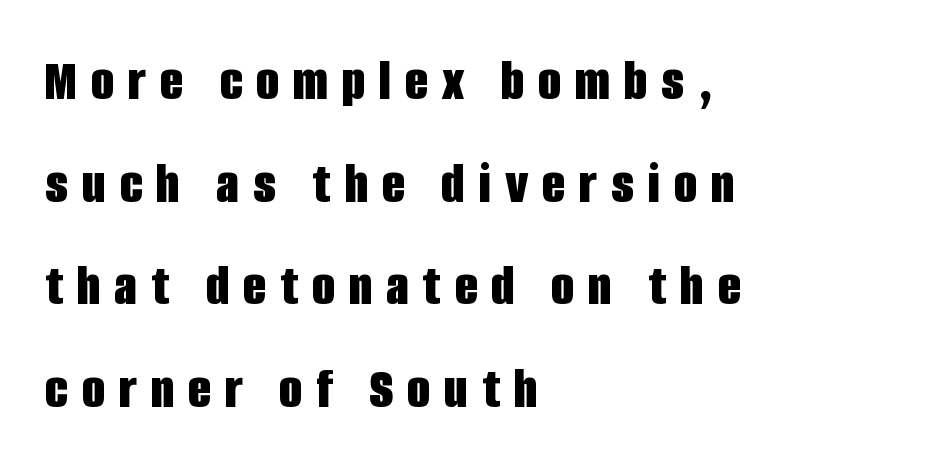
{"serif": "no", "italic": "no", "bold": "yes", "weight": "bold", "width": "condensed", "stroke_contrast": "low", "x_height": "large", "monospaced": "no", "underline": "no", "align": "left", "line_spacing_ratio": 1.71, "letter_spacing": "wide", "letter_spacing_em": 0.23, "glyph_px": 60}
